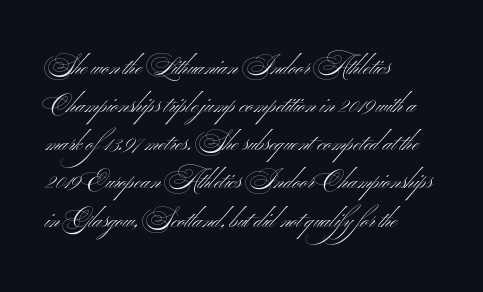
The image shows 24 px text type; set left-aligned, normal line spacing (1.59x), normal letter spacing, not underlined.
